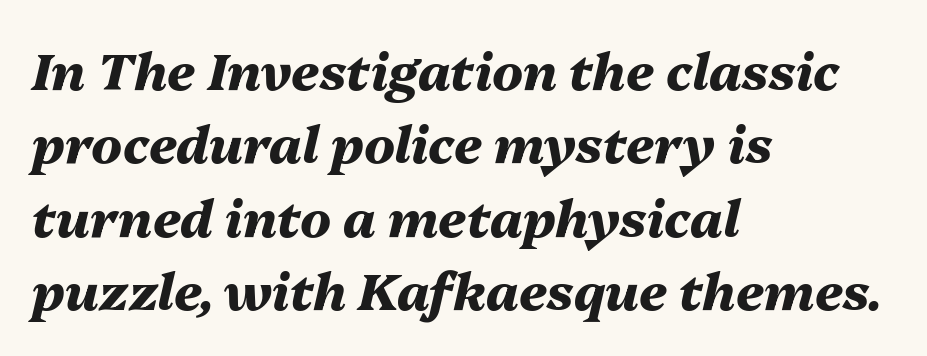
{"italic": "yes", "lean": "right", "slant_degrees": 13, "bold": "yes", "weight": "heavy", "width": "normal", "stroke_contrast": "medium", "x_height": "medium", "monospaced": "no", "underline": "no", "align": "left", "line_spacing": "normal", "line_spacing_ratio": 1.44, "letter_spacing": "normal", "letter_spacing_em": 0.0, "glyph_px": 51}
